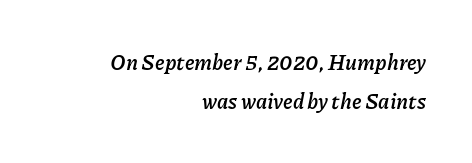
The image shows 21 px bold type, italic (leaning right); set right-aligned, line spacing 1.88x, normal letter spacing, not underlined.
